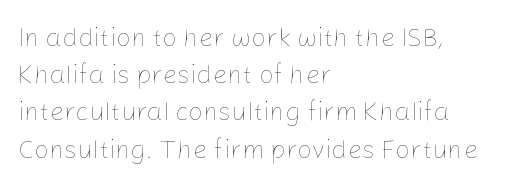
Q: Is the text bold? A: No.
Q: Is the text italic (slanted)? A: No, it is upright.
Q: Is the text underlined? A: No.
Q: How is the paragraph aligned? A: Left-aligned.
Q: Is the spacing between letters normal or unusually wide? A: Normal.
Q: Is the spacing between lines tight, normal or loose? A: Normal.
